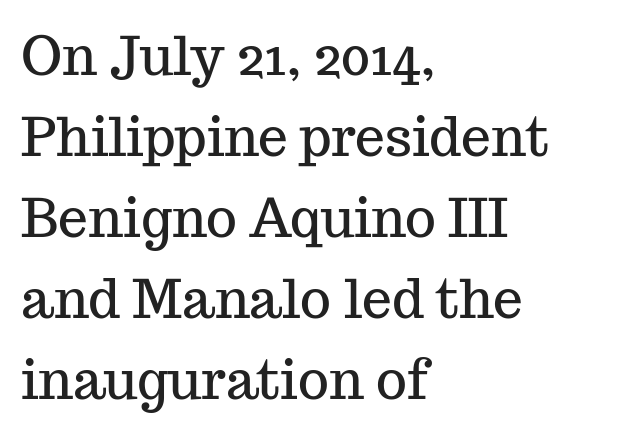
{"serif": "yes", "italic": "no", "width": "normal", "stroke_contrast": "medium", "x_height": "medium", "monospaced": "no", "underline": "no", "align": "left", "line_spacing": "normal", "line_spacing_ratio": 1.53, "letter_spacing": "normal", "letter_spacing_em": 0.0, "glyph_px": 53}
